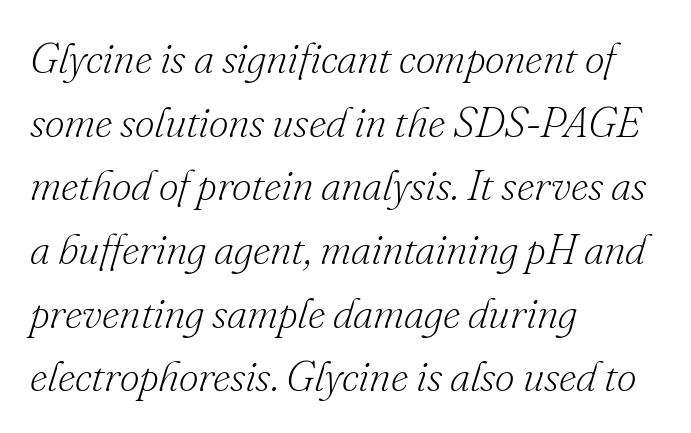
{"serif": "yes", "italic": "yes", "lean": "right", "slant_degrees": 16, "bold": "no", "weight": "light", "width": "normal", "stroke_contrast": "low", "x_height": "small", "monospaced": "no", "underline": "no", "align": "left", "line_spacing": "normal", "line_spacing_ratio": 1.48, "letter_spacing": "normal", "letter_spacing_em": 0.0, "glyph_px": 43}
